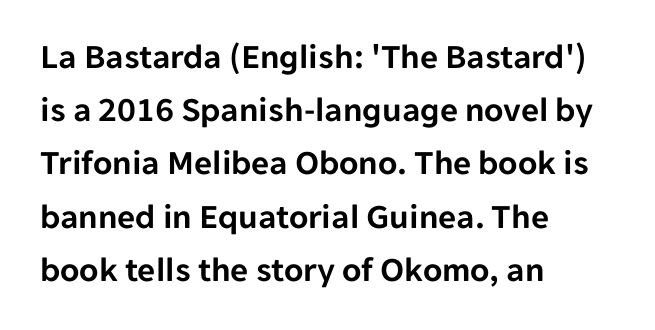
The image shows 35 px sans-serif type, upright; set left-aligned, normal line spacing (1.52x), normal letter spacing, not underlined; low stroke contrast and a medium x-height.
